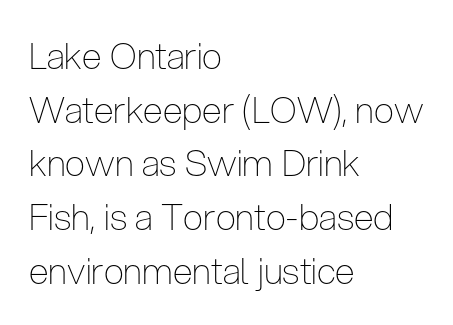
The image shows 36 px thin, condensed sans-serif type, upright; set left-aligned, normal line spacing (1.49x), normal letter spacing, not underlined; low stroke contrast and a medium x-height.
